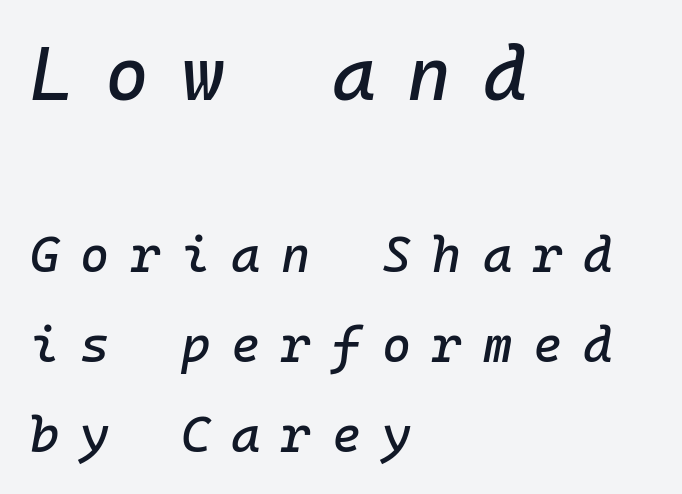
In terms of posture, this sample is oblique. These lines are set flush left with a ragged right edge. Bare-footed words on every line. Display-style spreading of the glyphs; the letterfit is very open. The rendering uses typewriter-style spacing with identical character cells.
